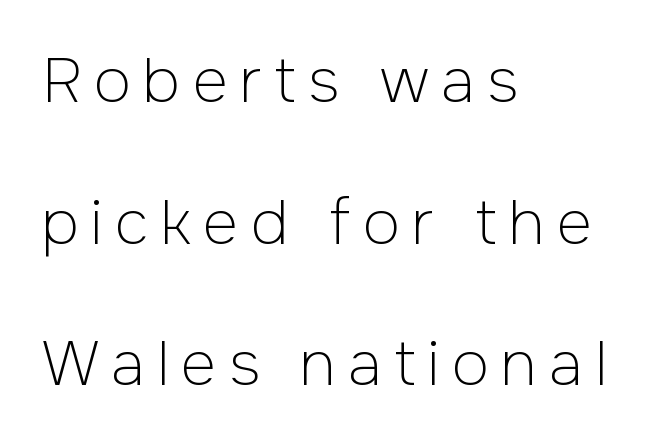
The image shows 61 px light sans-serif type, upright; set left-aligned, loose line spacing (2.32x), unusually wide letter spacing (+0.2 em), not underlined; low stroke contrast and a medium x-height.
